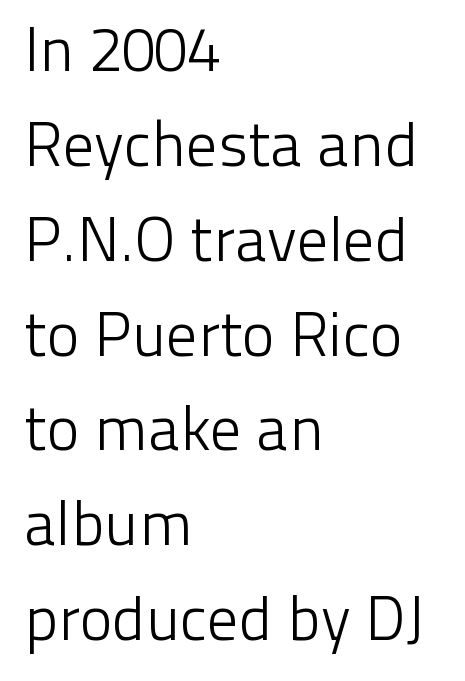
{"serif": "no", "italic": "no", "bold": "no", "weight": "light", "width": "normal", "stroke_contrast": "low", "x_height": "medium", "monospaced": "no", "underline": "no", "align": "left", "line_spacing": "normal", "line_spacing_ratio": 1.53, "letter_spacing": "normal", "letter_spacing_em": 0.0, "glyph_px": 62}
